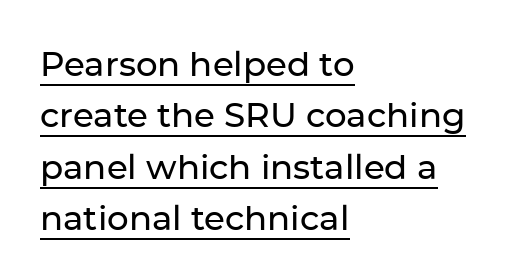
The image shows 34 px sans-serif type, upright; set left-aligned, normal line spacing (1.51x), normal letter spacing, underlined; low stroke contrast and a medium x-height.
